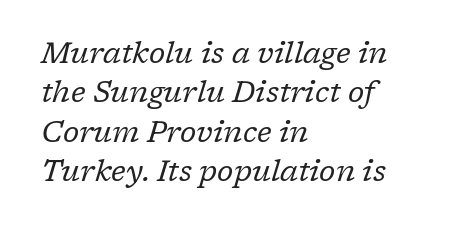
Q: Is the text bold? A: No.
Q: Is the text italic (slanted)? A: Yes, it leans right by about 17 degrees.
Q: Is the typeface a serif or a sans-serif typeface? A: Serif.
Q: Is the text underlined? A: No.
Q: How is the paragraph aligned? A: Left-aligned.
Q: Is the spacing between letters normal or unusually wide? A: Normal.
Q: Is the spacing between lines tight, normal or loose? A: Normal.
Q: Width (condensed, normal, or wide)? A: Normal.
Q: Stroke contrast? A: Low.
Q: x-height? A: Medium.
Q: Monospaced? A: No.
